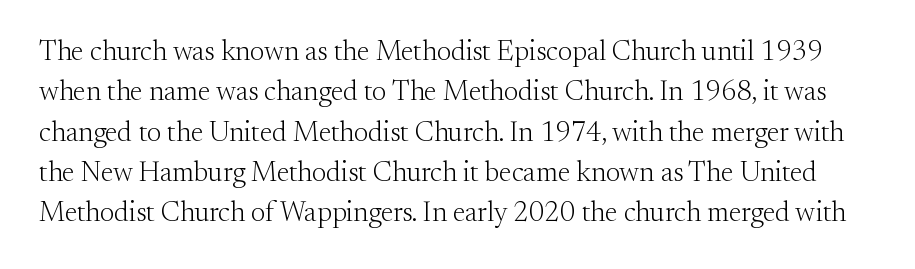
Each stroke keeps to a modest, everyday thickness or less. Nothing unusual about the tracking: characters are spaced as the font intends. Rule under the text: the space is simply empty. The rendering shows small feet on the letterforms — a serif design.
